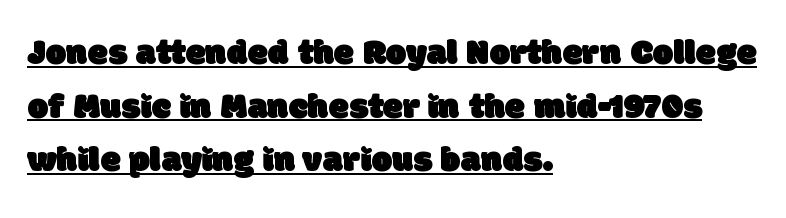
Q: Is the typeface a serif or a sans-serif typeface? A: Sans-serif.
Q: Is the text underlined? A: Yes.
Q: How is the paragraph aligned? A: Left-aligned.
Q: Is the spacing between letters normal or unusually wide? A: Normal.
Q: Is the spacing between lines tight, normal or loose? A: Normal.
Q: Width (condensed, normal, or wide)? A: Normal.
Q: Stroke contrast? A: Low.
Q: x-height? A: Large.
Q: Monospaced? A: No.
